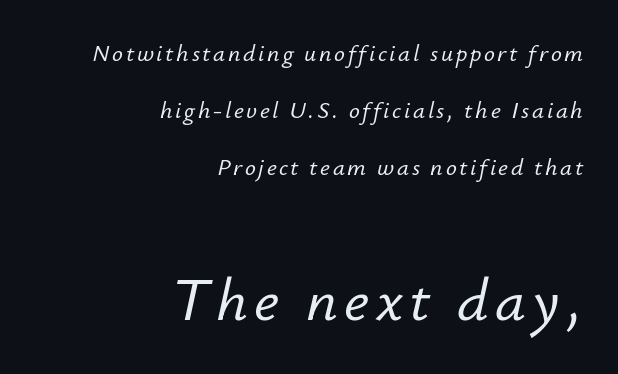
The image shows 61 px text type, italic (leaning right); set right-aligned, loose line spacing (2.38x), not underlined; the second (bottom) block is 2.54x larger; low stroke contrast and a small x-height.
